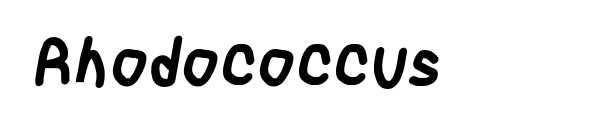
Descenders hang freely into open space. Note the varied advance widths — an 'i' is clearly narrower than an 'm'. Heft: maximum for text — a bold. Nothing sits at the stroke ends, so this counts as sans-serif. This sample uses plain, unmodified letter spacing.
